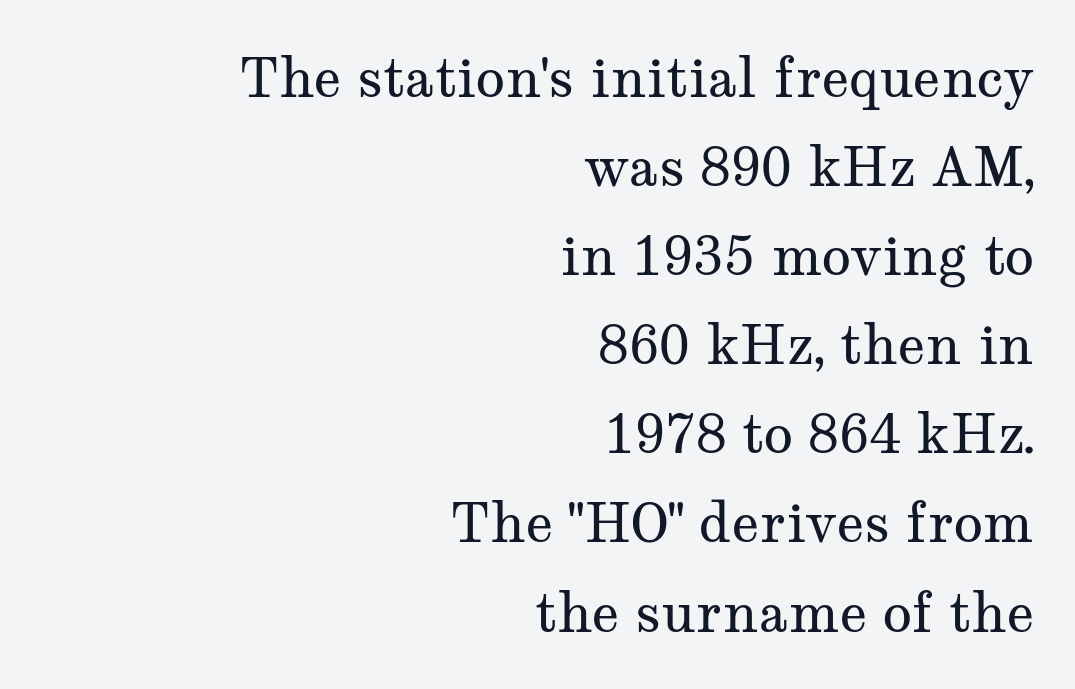
The image shows 54 px regular-weight, wide serif type, upright; set right-aligned, normal line spacing (1.65x), normal letter spacing, not underlined; medium stroke contrast and a medium x-height.
